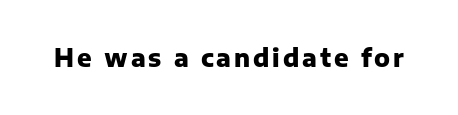
{"italic": "no", "bold": "yes", "underline": "no", "glyph_px": 24}
